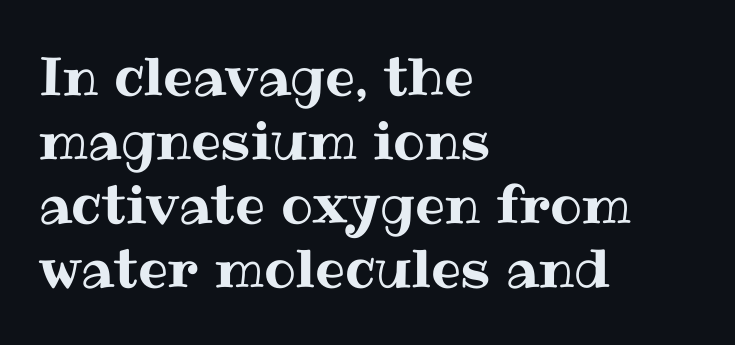
Q: Is the text italic (slanted)? A: No, it is upright.
Q: Is the text underlined? A: No.
Q: How is the paragraph aligned? A: Left-aligned.
Q: Is the spacing between letters normal or unusually wide? A: Normal.
Q: Width (condensed, normal, or wide)? A: Normal.
Q: Stroke contrast? A: Medium.
Q: x-height? A: Medium.
Q: Monospaced? A: No.
